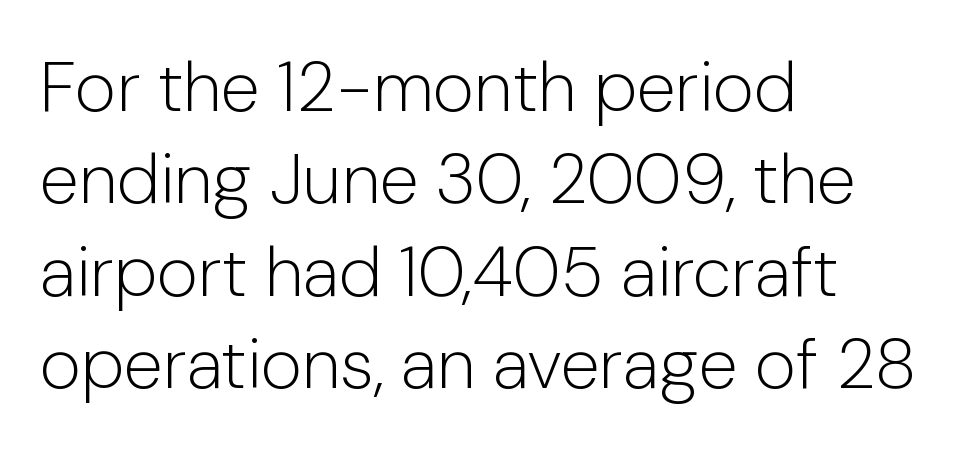
The space directly below the letters is spotless. The axis of the letterforms is exactly vertical. The lines sit at an ordinary, default distance from one another. The text block is weighted toward the left margin, trailing off unevenly rightward. The typeface has the unassuming heft of standard copy or less.
